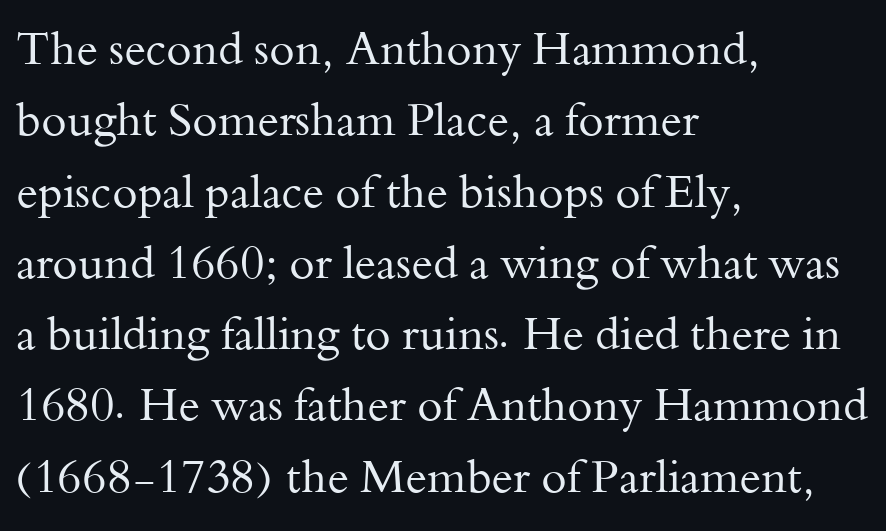
The image shows 46 px regular-weight serif type, upright; set left-aligned, normal line spacing (1.55x), normal letter spacing, not underlined; medium stroke contrast and a small x-height.
